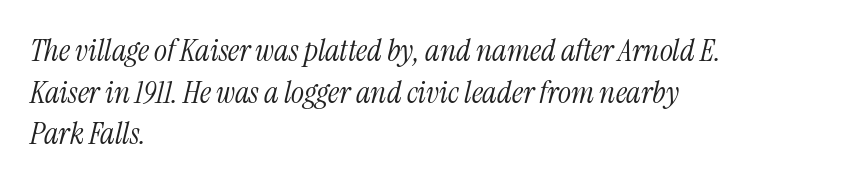
Clear beneath every line of the passage. The glyphs in this specimen are seriffed. Italic? Definitely — the glyphs are oblique. What stands out about the letter spacing? Nothing — it is the standard amount. This sample has the flowing, uneven cadence of proportional lettering.
